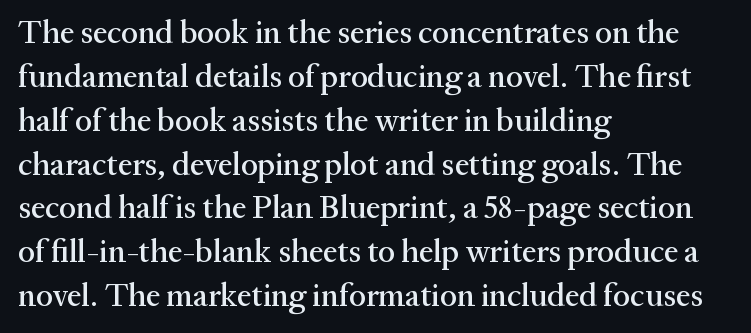
{"serif": "yes", "italic": "no", "width": "normal", "stroke_contrast": "medium", "x_height": "medium", "monospaced": "no", "underline": "no", "align": "left", "line_spacing": "normal", "line_spacing_ratio": 1.37, "letter_spacing": "normal", "letter_spacing_em": 0.0, "glyph_px": 32}
